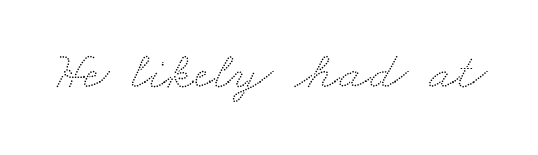
The image shows 54 px wide type; set normal letter spacing, not underlined; low stroke contrast and a small x-height.
